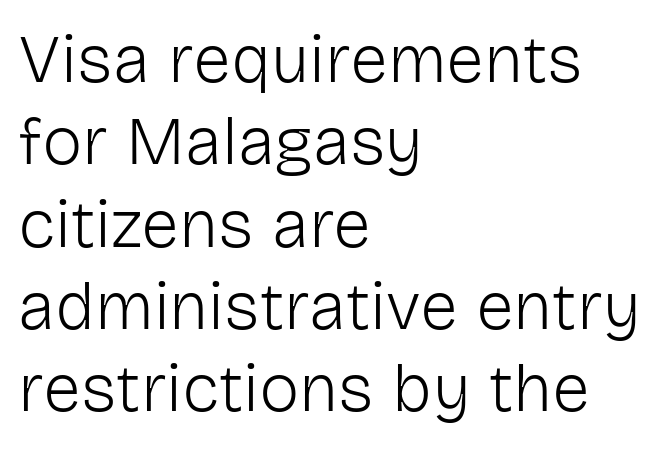
{"serif": "no", "italic": "no", "bold": "no", "weight": "light", "width": "normal", "stroke_contrast": "low", "x_height": "medium", "monospaced": "no", "underline": "no", "align": "left", "line_spacing_ratio": 1.21, "letter_spacing": "normal", "letter_spacing_em": 0.0, "glyph_px": 68}
